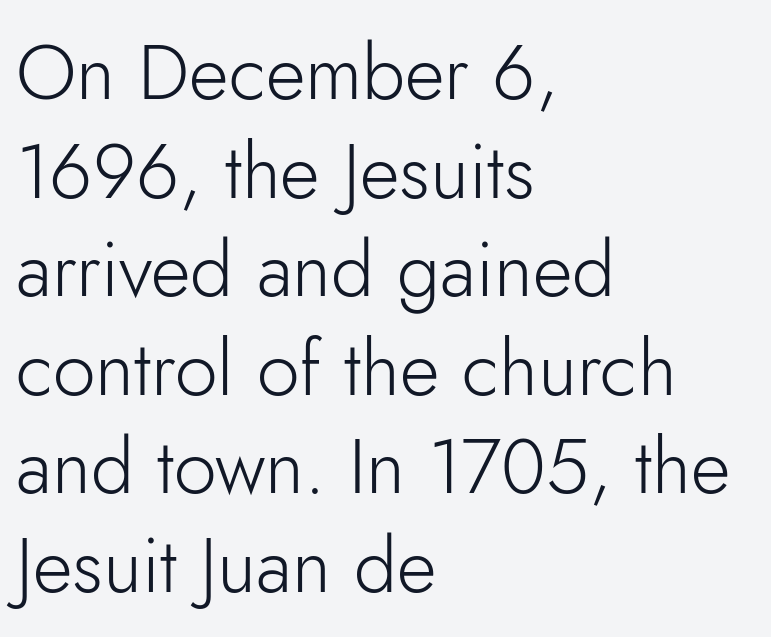
{"serif": "no", "italic": "no", "bold": "no", "weight": "light", "width": "normal", "stroke_contrast": "low", "x_height": "small", "monospaced": "no", "underline": "no", "align": "left", "line_spacing": "normal", "line_spacing_ratio": 1.28, "letter_spacing": "normal", "letter_spacing_em": 0.0, "glyph_px": 77}
